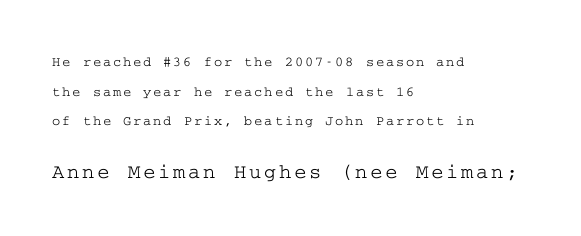
{"italic": "no", "underline": "no", "align": "left", "line_spacing": "loose", "line_spacing_ratio": 2.11, "larger_block": "second", "size_ratio": 1.5, "glyph_px": 21}
